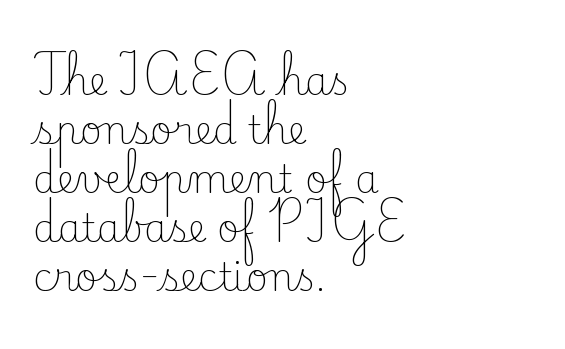
Think of a printed novel: that variable character pitch is what you see here. Horizontal bands of white between lines are of average thickness. Between one letter and the next there's only the usual sliver of space. Every character sits straight up, as roman type does. Only glyphs here, with clear space below each row.
